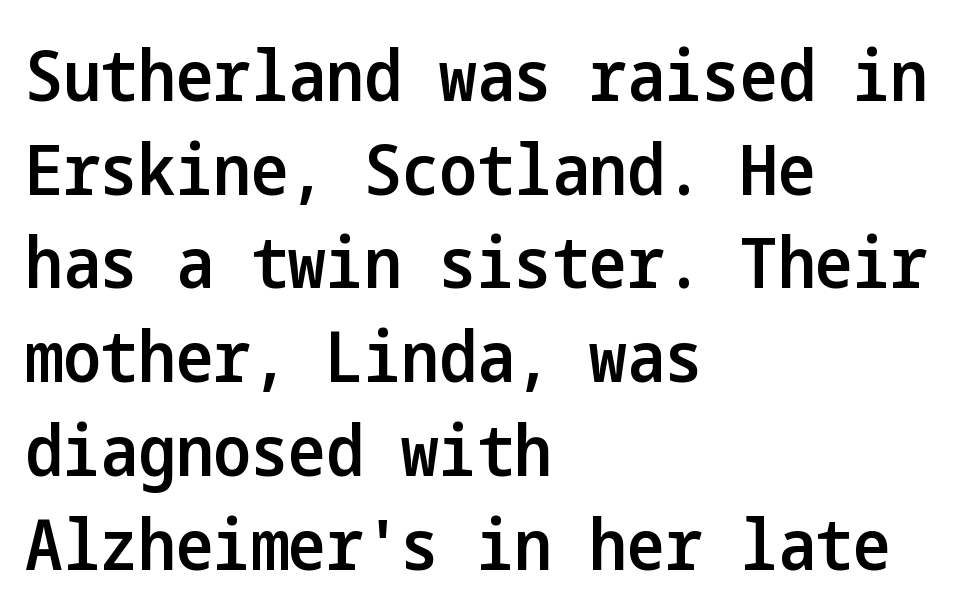
{"serif": "no", "italic": "no", "bold": "semi", "weight": "semibold", "width": "condensed", "stroke_contrast": "low", "x_height": "medium", "underline": "no", "align": "left", "line_spacing": "normal", "line_spacing_ratio": 1.32, "letter_spacing": "normal", "letter_spacing_em": 0.0, "glyph_px": 71}
